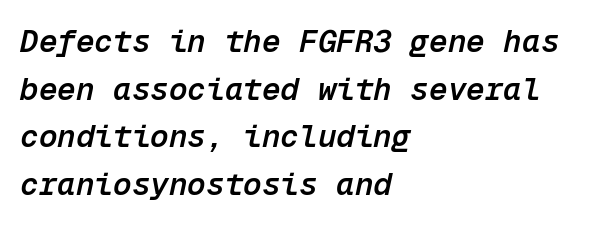
{"italic": "yes", "lean": "right", "slant_degrees": 12, "bold": "semi", "weight": "semibold", "width": "normal", "stroke_contrast": "low", "x_height": "medium", "monospaced": "yes", "underline": "no", "align": "left", "line_spacing": "normal", "line_spacing_ratio": 1.54, "letter_spacing": "normal", "letter_spacing_em": 0.0, "glyph_px": 31}
